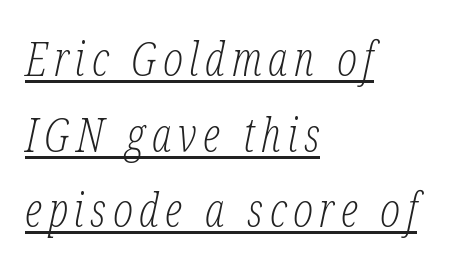
{"serif": "yes", "italic": "yes", "lean": "right", "slant_degrees": 12, "bold": "no", "weight": "light", "width": "condensed", "stroke_contrast": "low", "x_height": "medium", "monospaced": "no", "underline": "yes", "align": "left", "line_spacing": "normal", "line_spacing_ratio": 1.61, "glyph_px": 47}
